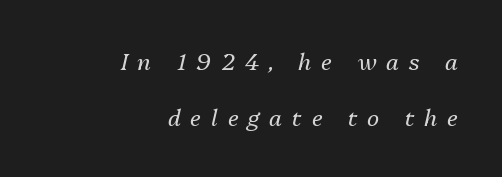
Q: Is the text bold? A: No.
Q: Is the text italic (slanted)? A: Yes, it leans right by about 13 degrees.
Q: Is the text underlined? A: No.
Q: How is the paragraph aligned? A: Right-aligned.
Q: Is the spacing between letters normal or unusually wide? A: Unusually wide.
Q: Is the spacing between lines tight, normal or loose? A: Loose.
